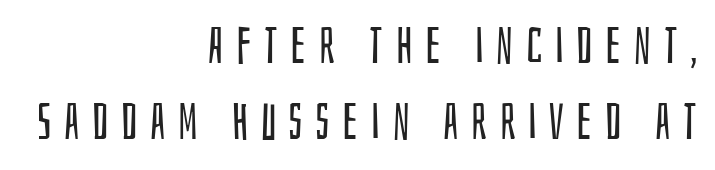
The image shows 50 px regular-weight, condensed sans-serif type, upright; set right-aligned, normal line spacing (1.52x), unusually wide letter spacing (+0.25 em), not underlined; low stroke contrast and a large x-height.
